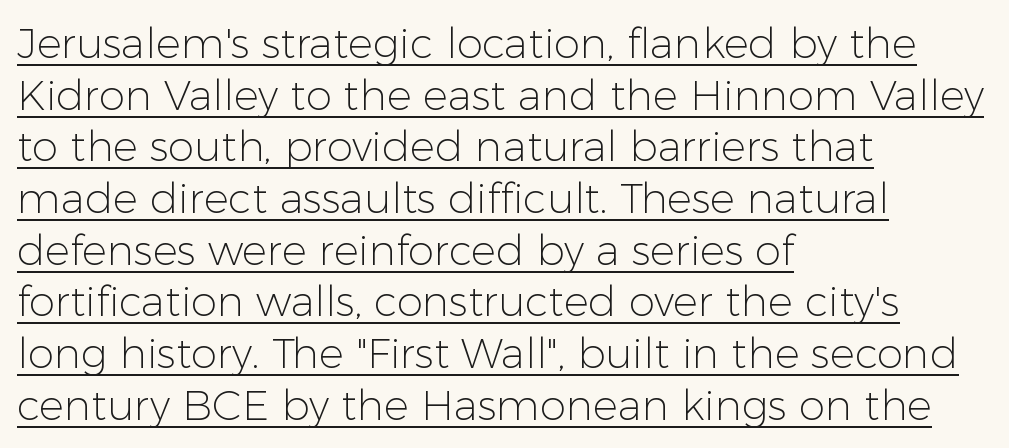
Decoration check: the copy is underlined. Reading down the block, your eye returns to a fixed left position each line. Think of a printed novel: that variable character pitch is what you see here. The designer went with a sans here, leaving each stem footless.
